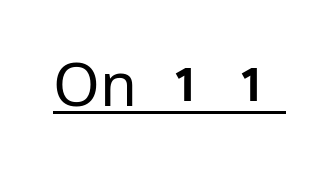
{"serif": "no", "italic": "no", "bold": "no", "weight": "regular", "width": "normal", "stroke_contrast": "low", "x_height": "medium", "monospaced": "no", "underline": "yes", "letter_spacing": "normal", "letter_spacing_em": 0.0, "glyph_px": 60}
